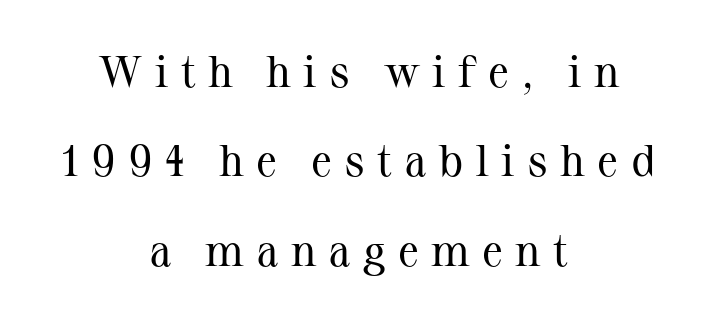
{"serif": "yes", "italic": "no", "bold": "no", "weight": "regular", "width": "normal", "stroke_contrast": "medium", "x_height": "medium", "monospaced": "no", "underline": "no", "align": "center", "line_spacing": "loose", "line_spacing_ratio": 2.03, "letter_spacing": "wide", "letter_spacing_em": 0.28, "glyph_px": 44}
